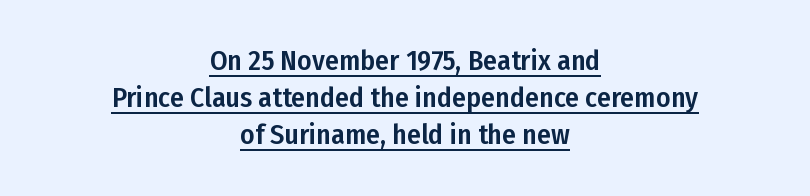
Standard letterfit; no display-style spreading of the glyphs. Emphasis is given by a line drawn under the lettering. The letters carry no serifs — their stems end cleanly without finishing strokes. When letters stand straight like this, we call the style roman or upright.
